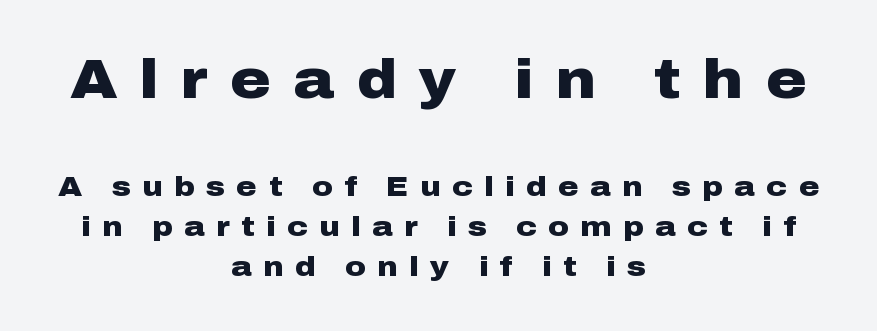
The image shows 55 px heavy, wide sans-serif type, upright; set centered, normal line spacing (1.42x), unusually wide letter spacing (+0.41 em), not underlined; the first (top) block is 1.96x larger; low stroke contrast and a medium x-height.
